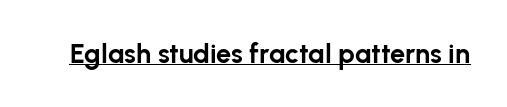
The image shows 27 px bold type, upright; set normal letter spacing, underlined.
